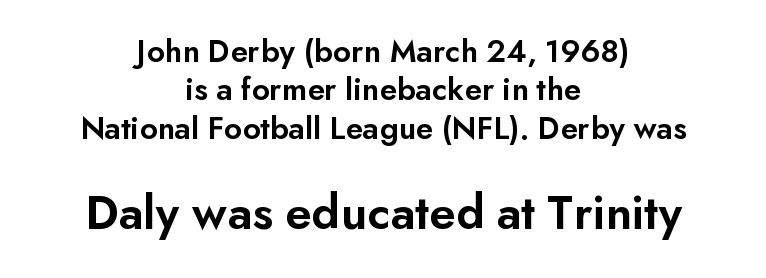
Varying glyph widths throughout — classic text-font behaviour. Posture: straight, roman, zero tilt. Between these two stacked blocks, the lower one wins on size. Serif or sans? Sans — the stroke terminals are bare. Short and long lines alike share a common midpoint. Honestly, there is no underline to notice here at all.
